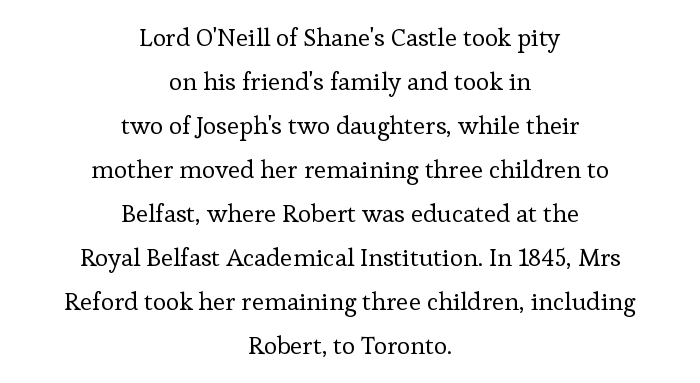
The image shows 25 px text type, upright; set centered, line spacing 1.76x, normal letter spacing, not underlined.
